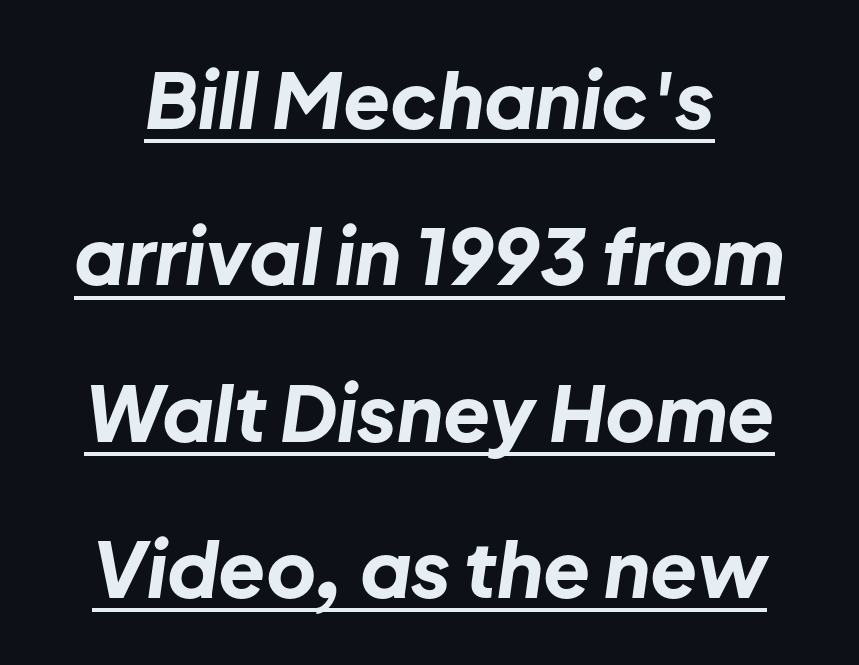
The image shows 77 px bold type, italic (leaning right); set loose line spacing (2.03x), normal letter spacing, underlined; low stroke contrast and a medium x-height.
